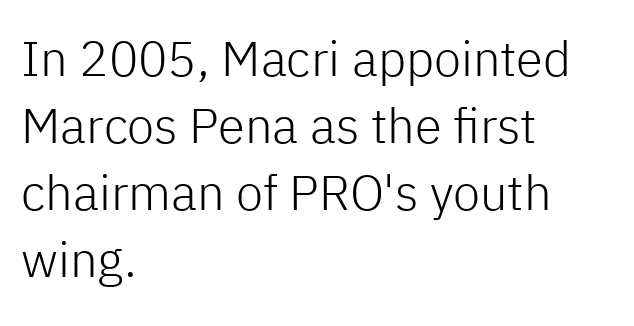
The image shows 49 px light sans-serif type, upright; set left-aligned, normal line spacing (1.37x), normal letter spacing, not underlined; low stroke contrast and a medium x-height.
